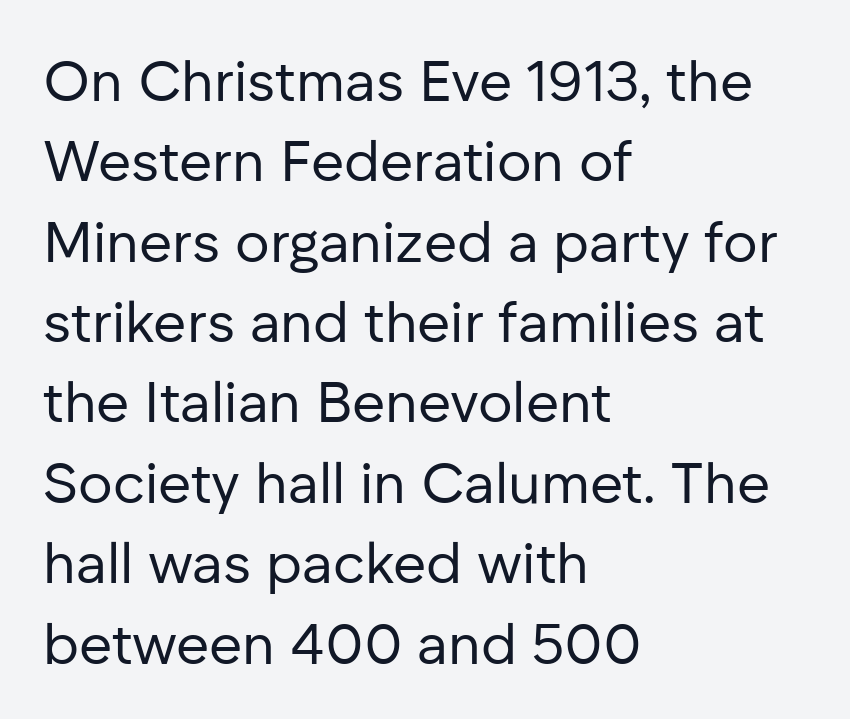
{"serif": "no", "italic": "no", "bold": "no", "weight": "regular", "width": "normal", "stroke_contrast": "low", "x_height": "medium", "monospaced": "no", "underline": "no", "align": "left", "line_spacing": "normal", "line_spacing_ratio": 1.41, "letter_spacing": "normal", "letter_spacing_em": 0.0, "glyph_px": 57}
